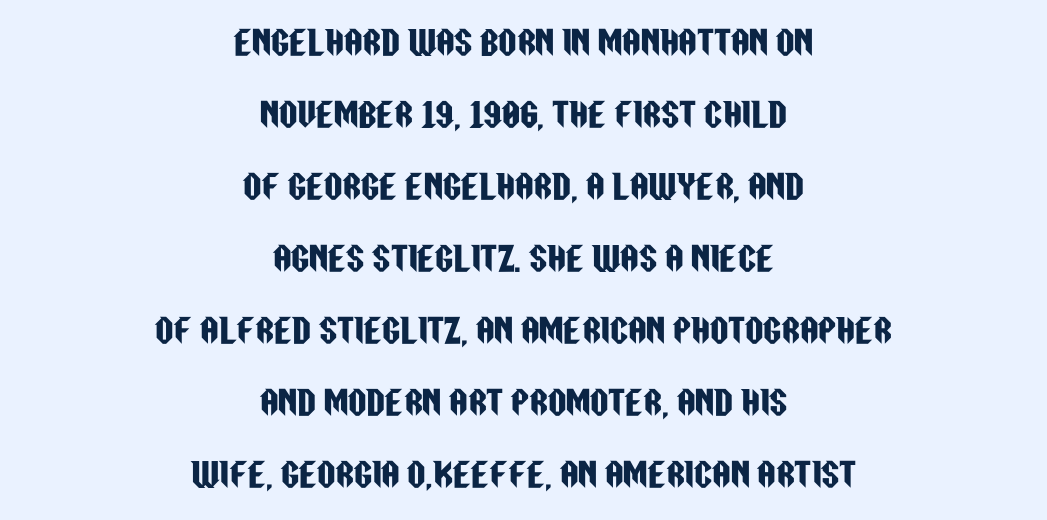
Q: Is the text italic (slanted)? A: No, it is upright.
Q: Is the typeface a serif or a sans-serif typeface? A: Sans-serif.
Q: Is the text underlined? A: No.
Q: How is the paragraph aligned? A: Centered.
Q: Is the spacing between letters normal or unusually wide? A: Normal.
Q: Is the spacing between lines tight, normal or loose? A: Loose.
Q: Width (condensed, normal, or wide)? A: Condensed.
Q: Stroke contrast? A: Low.
Q: x-height? A: Large.
Q: Monospaced? A: No.
